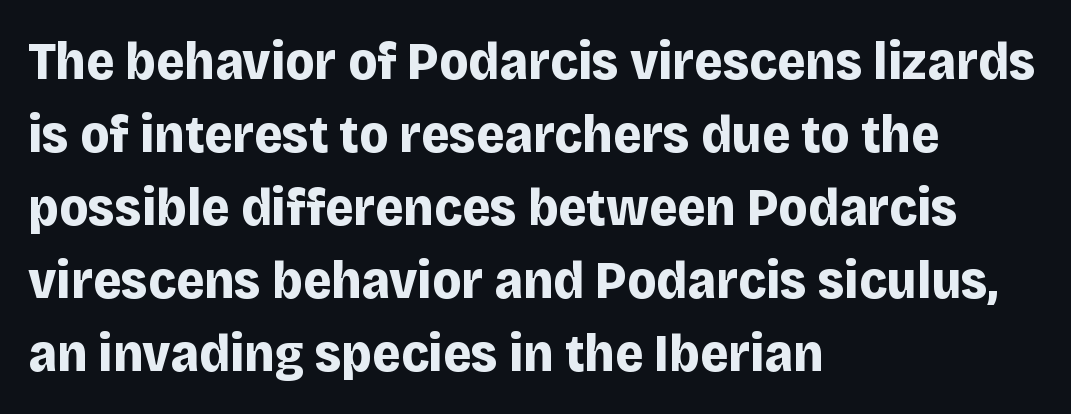
Q: Is the text bold? A: Yes.
Q: Is the text italic (slanted)? A: No, it is upright.
Q: Is the typeface a serif or a sans-serif typeface? A: Sans-serif.
Q: Is the text underlined? A: No.
Q: How is the paragraph aligned? A: Left-aligned.
Q: Is the spacing between letters normal or unusually wide? A: Normal.
Q: Is the spacing between lines tight, normal or loose? A: Normal.
Q: Width (condensed, normal, or wide)? A: Normal.
Q: Stroke contrast? A: Low.
Q: x-height? A: Large.
Q: Monospaced? A: No.
